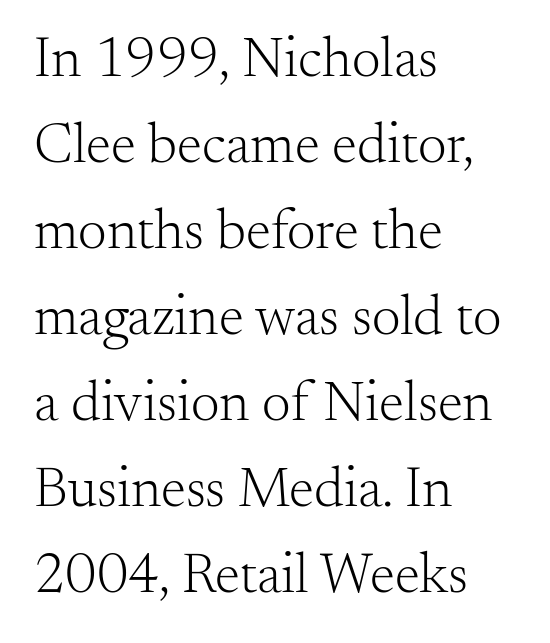
Q: Is the text bold? A: No.
Q: Is the text italic (slanted)? A: No, it is upright.
Q: Is the typeface a serif or a sans-serif typeface? A: Serif.
Q: Is the text underlined? A: No.
Q: How is the paragraph aligned? A: Left-aligned.
Q: Is the spacing between letters normal or unusually wide? A: Normal.
Q: Is the spacing between lines tight, normal or loose? A: Normal.
Q: Width (condensed, normal, or wide)? A: Normal.
Q: Stroke contrast? A: Medium.
Q: x-height? A: Small.
Q: Monospaced? A: No.
